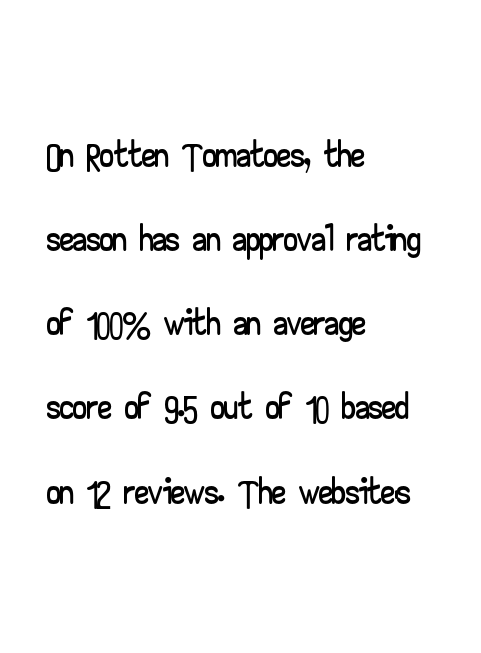
I'd call this a sans setting — the letters go barefoot. The type is set solid horizontally, with unmodified tracking. Does the lettering tilt? It doesn't — this is upright. The face used here is proportionally spaced, like ordinary book or web type. Is the block centered? No — it sits flush against the left margin. Honestly, the row spacing looks completely unremarkable.
